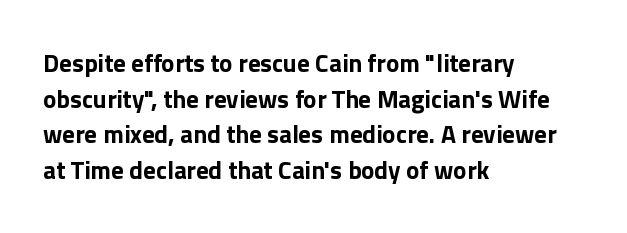
{"italic": "no", "bold": "yes", "underline": "no", "align": "left", "line_spacing": "normal", "line_spacing_ratio": 1.43, "letter_spacing": "normal", "letter_spacing_em": 0.0, "glyph_px": 25}
